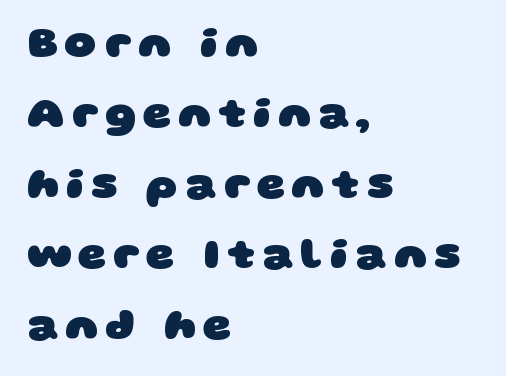
Q: Is the text bold? A: Yes.
Q: Is the typeface a serif or a sans-serif typeface? A: Sans-serif.
Q: Is the text underlined? A: No.
Q: How is the paragraph aligned? A: Left-aligned.
Q: Is the spacing between lines tight, normal or loose? A: Normal.
Q: Width (condensed, normal, or wide)? A: Wide.
Q: Stroke contrast? A: Low.
Q: x-height? A: Large.
Q: Monospaced? A: No.
